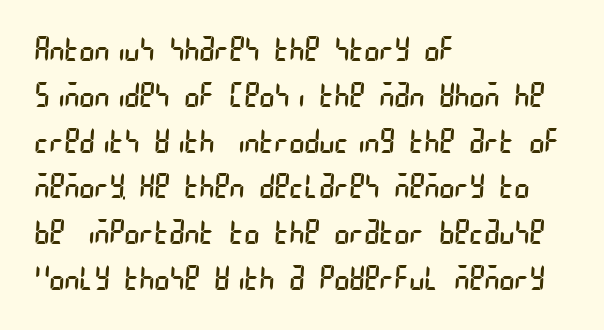
The image shows 32 px regular-weight, condensed sans-serif type; set left-aligned, normal line spacing (1.43x), normal letter spacing, not underlined; low stroke contrast and a large x-height.
